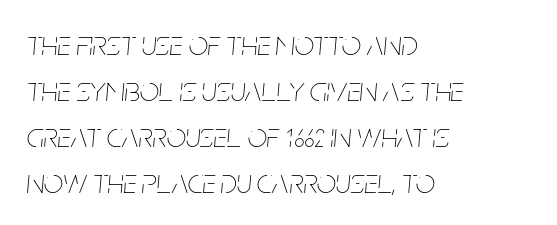
The lines are quadded left. Students, note that the glyphs here touch the page at normal intervals. The letters advance in unequal steps, a hallmark of proportional type. Stem width sits at or under what a default text font uses.
